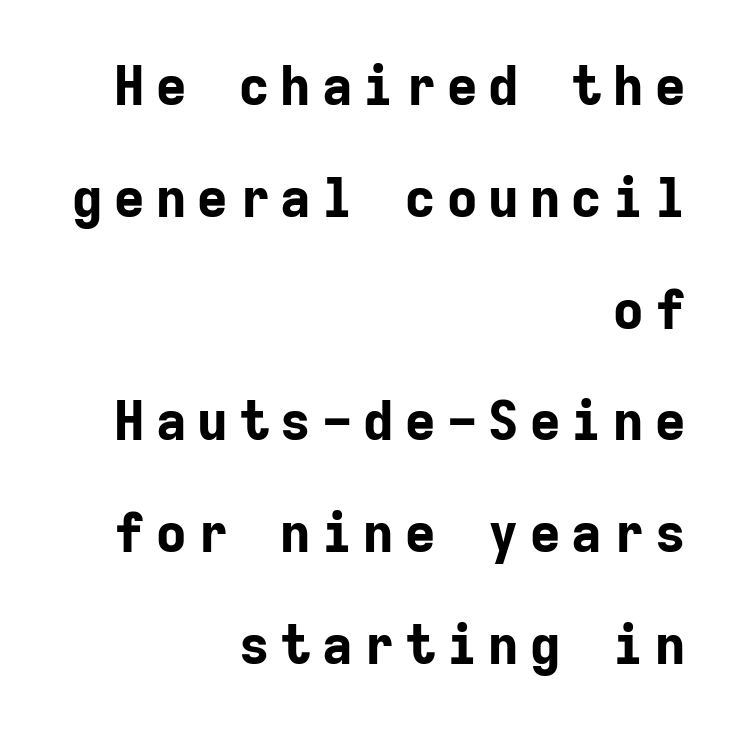
{"serif": "no", "italic": "no", "bold": "yes", "weight": "bold", "width": "normal", "stroke_contrast": "low", "x_height": "medium", "monospaced": "yes", "underline": "no", "align": "right", "line_spacing": "loose", "line_spacing_ratio": 2.07, "glyph_px": 54}
